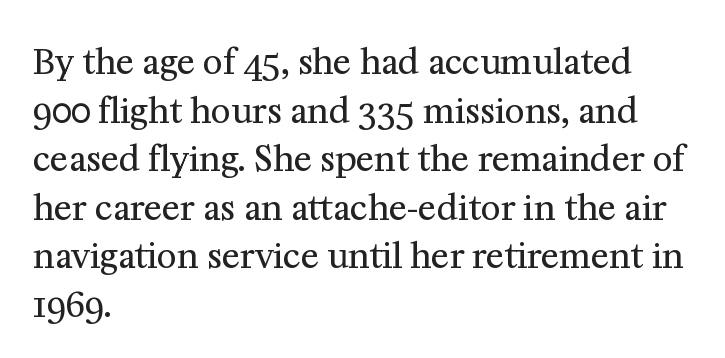
The letters advance in unequal steps, a hallmark of proportional type. The letters stand straight up with perfectly vertical stems. Nobody drew a line under any word here. Rows of type keep a routine distance in the vertical direction. Glyph-to-glyph distance matches everyday printed text. Does the copy run flush right? No — it runs flush left.
